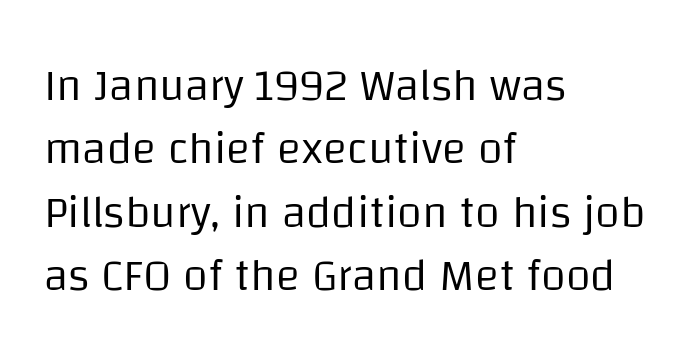
Q: Is the text bold? A: No.
Q: Is the text italic (slanted)? A: No, it is upright.
Q: Is the typeface a serif or a sans-serif typeface? A: Sans-serif.
Q: Is the text underlined? A: No.
Q: How is the paragraph aligned? A: Left-aligned.
Q: Is the spacing between letters normal or unusually wide? A: Normal.
Q: Is the spacing between lines tight, normal or loose? A: Normal.
Q: Width (condensed, normal, or wide)? A: Normal.
Q: Stroke contrast? A: Low.
Q: x-height? A: Large.
Q: Monospaced? A: No.
